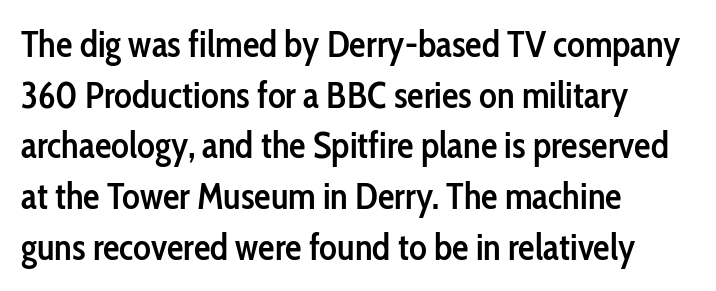
{"serif": "no", "italic": "no", "bold": "semi", "weight": "semibold", "width": "condensed", "stroke_contrast": "low", "x_height": "medium", "monospaced": "no", "underline": "no", "align": "left", "line_spacing": "normal", "line_spacing_ratio": 1.37, "letter_spacing": "normal", "letter_spacing_em": 0.0, "glyph_px": 37}
